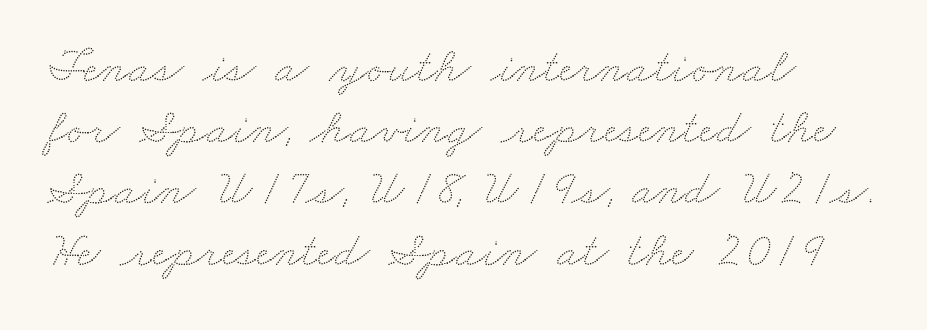
Note the varied advance widths — an 'i' is clearly narrower than an 'm'. Regular leading. The foot of each line stays bare and open. The line texture is even and compact thanks to regular tracking. Teacher's note: observe the even left margin — that is flush-left alignment.
